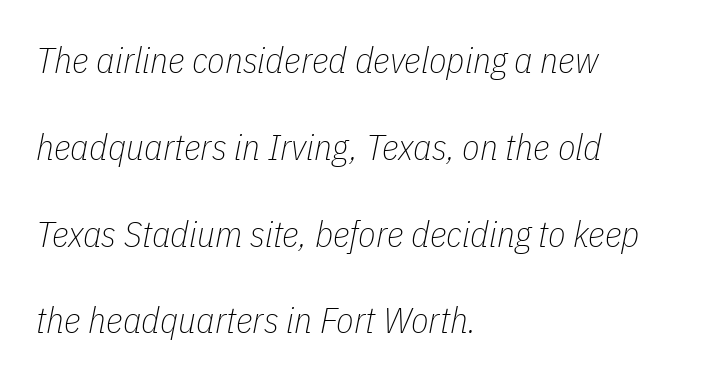
Q: Is the text bold? A: No.
Q: Is the text italic (slanted)? A: Yes, it leans right by about 11 degrees.
Q: Is the text underlined? A: No.
Q: How is the paragraph aligned? A: Left-aligned.
Q: Is the spacing between letters normal or unusually wide? A: Normal.
Q: Is the spacing between lines tight, normal or loose? A: Loose.
Q: Width (condensed, normal, or wide)? A: Condensed.
Q: Stroke contrast? A: Low.
Q: x-height? A: Medium.
Q: Monospaced? A: No.
